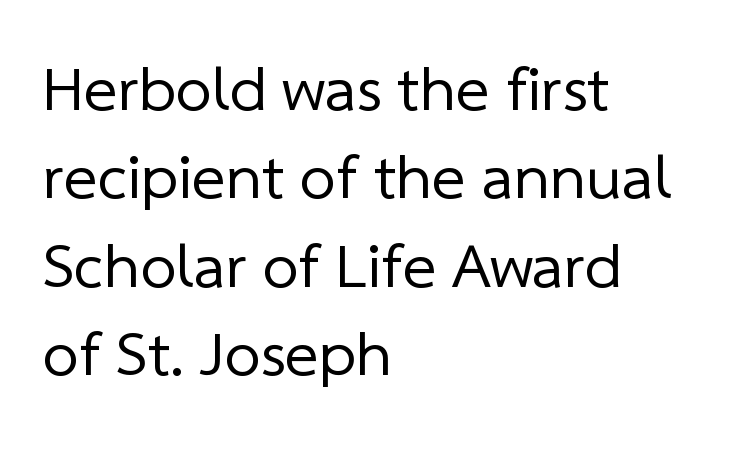
Q: Is the text bold? A: No.
Q: Is the typeface a serif or a sans-serif typeface? A: Sans-serif.
Q: Is the text underlined? A: No.
Q: How is the paragraph aligned? A: Left-aligned.
Q: Is the spacing between letters normal or unusually wide? A: Normal.
Q: Is the spacing between lines tight, normal or loose? A: Normal.
Q: Width (condensed, normal, or wide)? A: Normal.
Q: Stroke contrast? A: Low.
Q: x-height? A: Medium.
Q: Monospaced? A: No.
